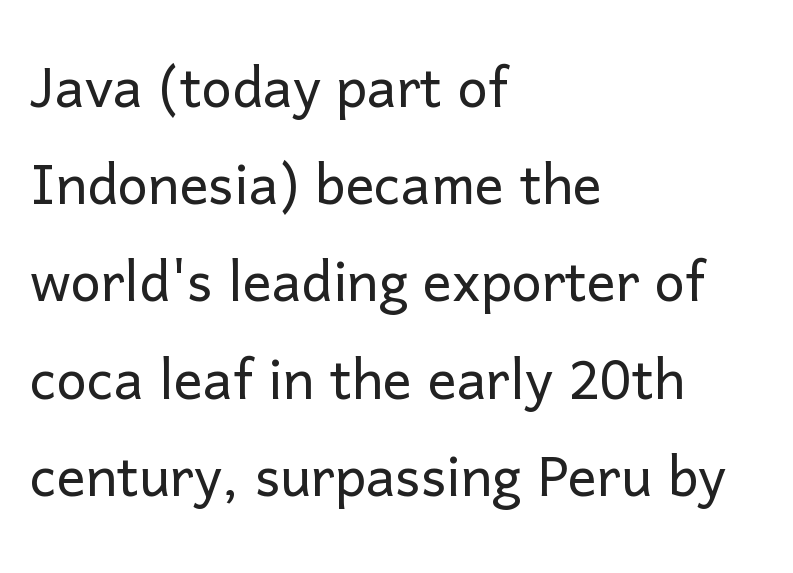
{"serif": "no", "italic": "no", "bold": "no", "weight": "light", "width": "normal", "stroke_contrast": "low", "x_height": "medium", "monospaced": "no", "underline": "no", "align": "left", "line_spacing": "normal", "line_spacing_ratio": 1.35, "letter_spacing": "normal", "letter_spacing_em": 0.0, "glyph_px": 72}
